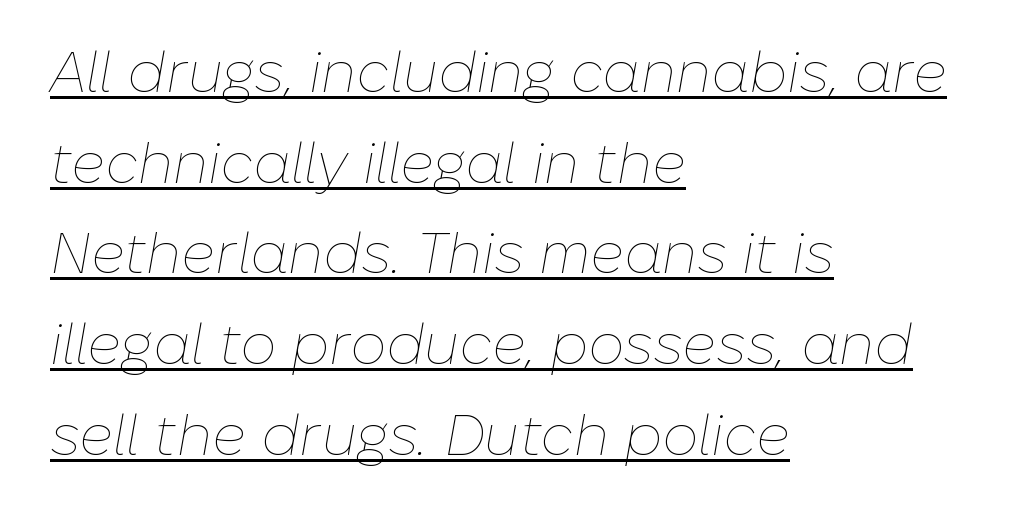
The image shows 57 px thin type, italic (leaning right); set left-aligned, normal line spacing (1.59x), normal letter spacing, underlined; low stroke contrast and a medium x-height.
